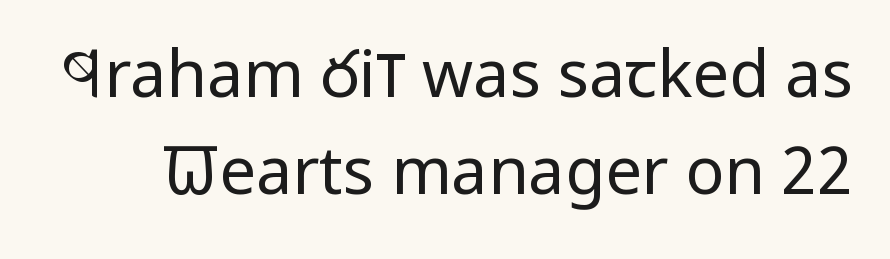
{"serif": "no", "italic": "no", "bold": "no", "weight": "regular", "width": "condensed", "stroke_contrast": "low", "x_height": "large", "monospaced": "no", "underline": "no", "line_spacing": "normal", "line_spacing_ratio": 1.5, "letter_spacing": "normal", "letter_spacing_em": 0.0, "glyph_px": 65}
